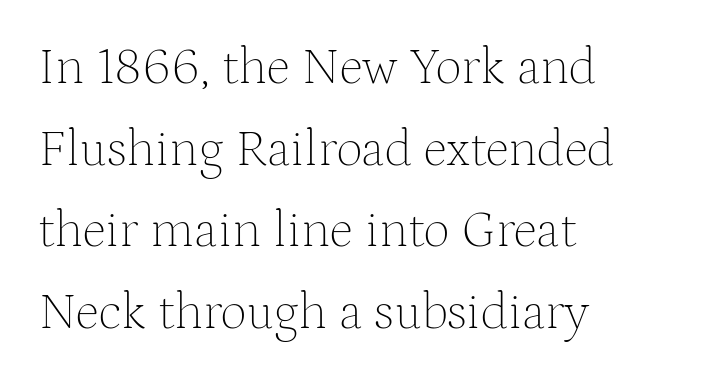
What stands out about the letter spacing? Nothing — it is the standard amount. The words here are not underlined. The passage shown is not bold in any degree. No italicization has been applied; the sample stays upright.
